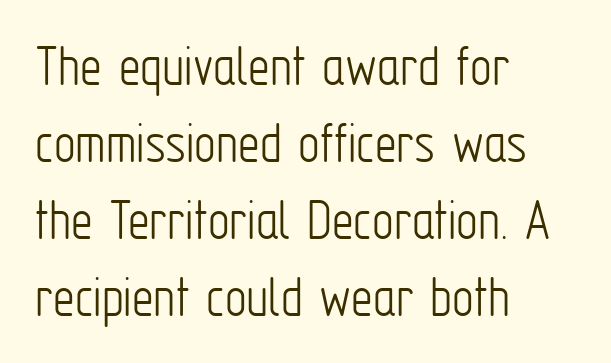
The image shows 61 px light, condensed sans-serif type, upright; set left-aligned, normal line spacing (1.26x), normal letter spacing, not underlined; low stroke contrast and a medium x-height.
